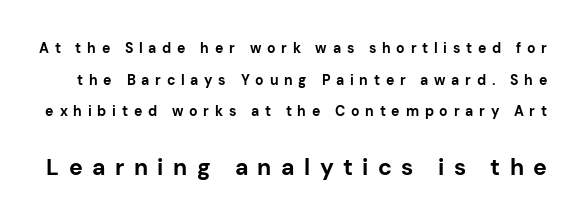
A typesetter would mark this as roman, not italic. Pretty heavy lettering here — definitely bold. Character size in the trailing block exceeds that of the leading block. How would I describe the line gaps? Wide and relaxed.
